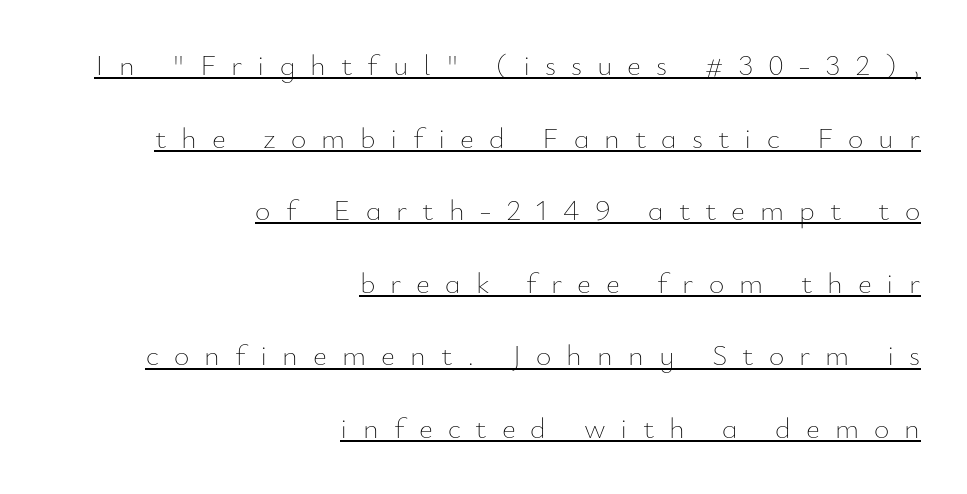
The image shows 30 px thin type, upright; set right-aligned, loose line spacing (2.42x), unusually wide letter spacing (+0.5 em), underlined; low stroke contrast and a small x-height.
